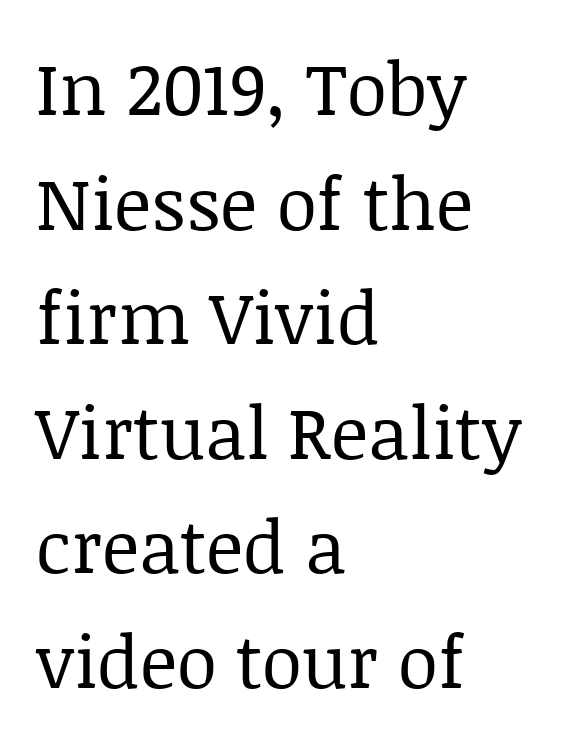
The string is rendered with underlining switched off. Leftover space on each line is placed entirely after the last word. Spacing verdict: proportional, widths tailored to each character. Successive baselines arrive at the customary interval. Stems and bowls with no extra thickness — not bold.
